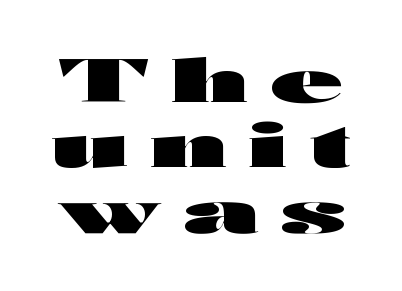
{"serif": "no", "italic": "no", "bold": "yes", "weight": "heavy", "width": "wide", "stroke_contrast": "high", "x_height": "medium", "monospaced": "no", "underline": "no", "line_spacing": "tight", "line_spacing_ratio": 1.11, "letter_spacing": "wide", "letter_spacing_em": 0.39, "glyph_px": 59}
